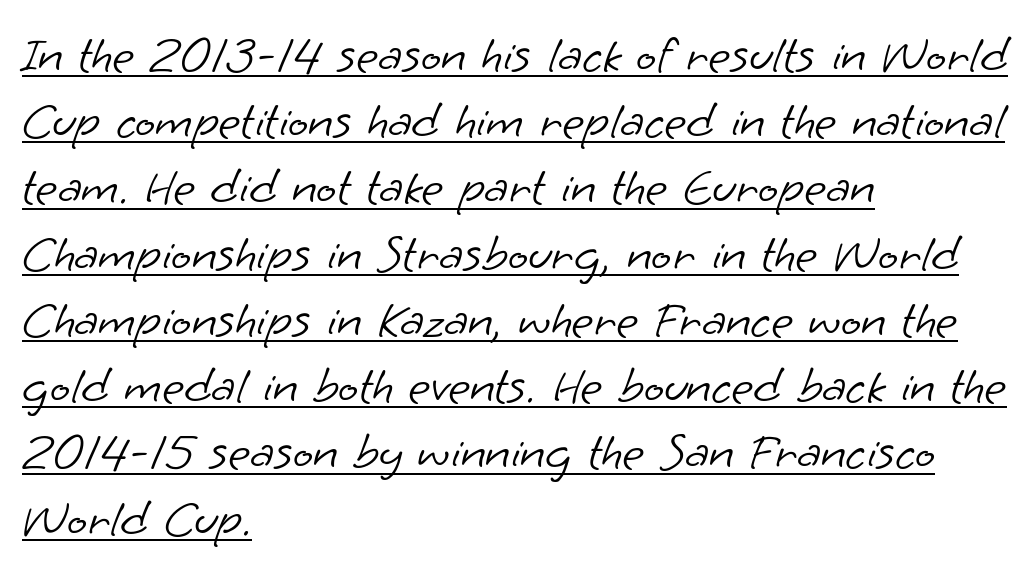
Line beginnings align vertically; line endings do not. The face used here appears with an underline applied. Here the designer chose a conventional face with non-uniform glyph widths. Vertical stems look standard width or narrower in stroke. Leading: standard. Note: no serifs on the glyphs.
